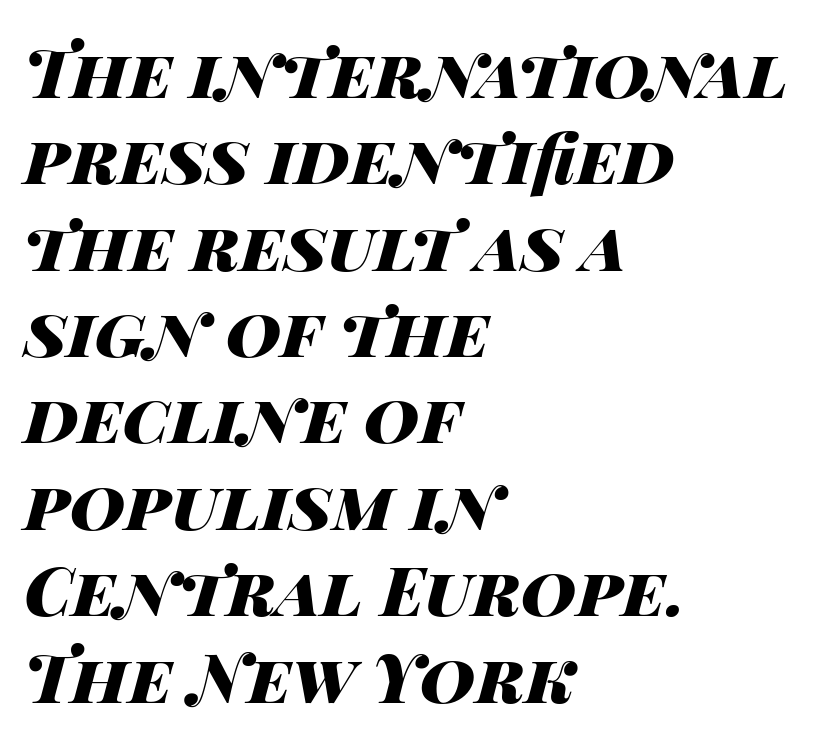
The image shows 68 px heavy, wide type, italic (leaning right); set left-aligned, normal line spacing (1.27x), normal letter spacing, not underlined; high stroke contrast and a large x-height.
